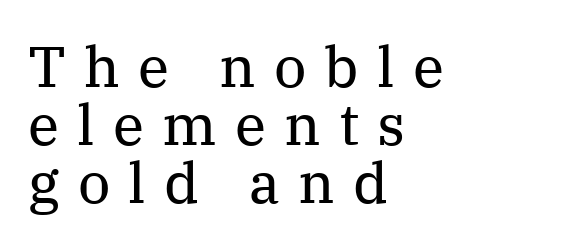
{"serif": "yes", "italic": "no", "bold": "no", "weight": "regular", "width": "normal", "stroke_contrast": "medium", "x_height": "medium", "monospaced": "no", "underline": "no", "align": "left", "line_spacing": "tight", "line_spacing_ratio": 1.02, "letter_spacing": "wide", "letter_spacing_em": 0.32, "glyph_px": 57}
